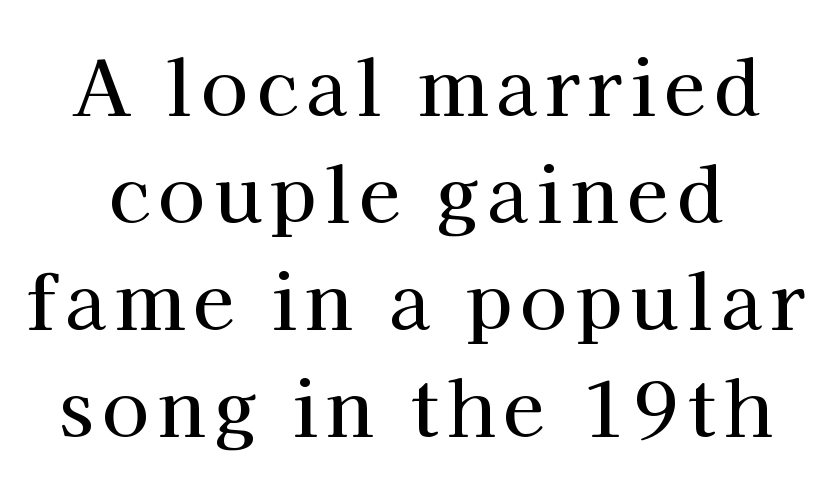
A bare baseline throughout the passage. Line spacing here is normal. Note the varied advance widths — an 'i' is clearly narrower than an 'm'. Examine the stroke ends and you'll spot serifs.
